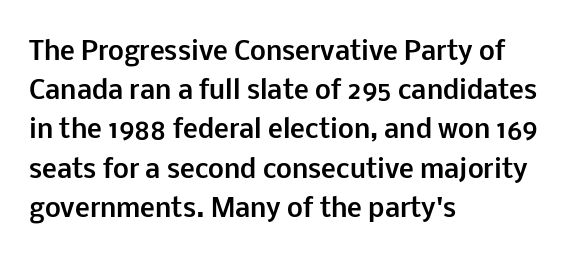
{"italic": "no", "bold": "yes", "underline": "no", "align": "left", "line_spacing": "normal", "line_spacing_ratio": 1.57, "letter_spacing": "normal", "letter_spacing_em": 0.0, "glyph_px": 25}
